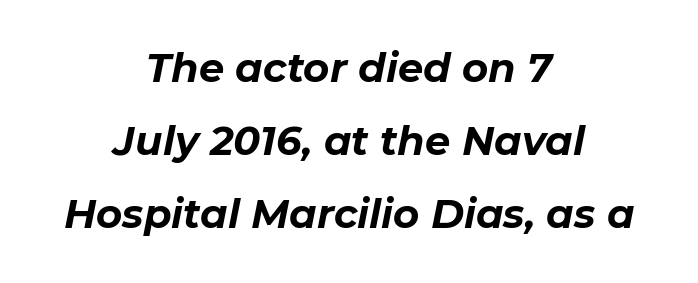
The image shows 40 px bold type, italic (leaning right); set centered, line spacing 1.83x, normal letter spacing, not underlined; low stroke contrast and a medium x-height.
